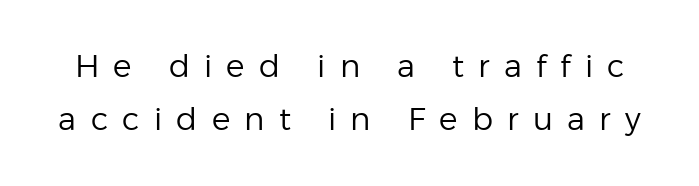
The image shows 31 px regular-weight sans-serif type, upright; set line spacing 1.71x, unusually wide letter spacing (+0.46 em), not underlined; low stroke contrast and a medium x-height.
